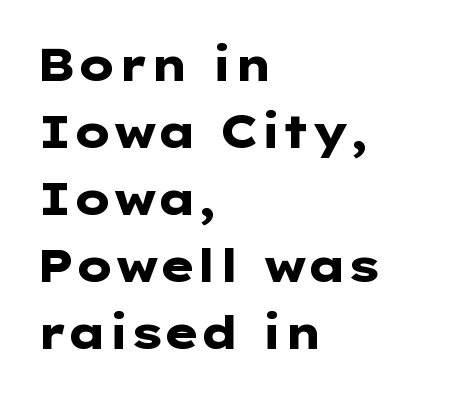
Observe the ordinary spacing: letters are neighbours, not strangers. The lettering holds an erect, upright posture throughout. The lines are quadded left. Unlike a traditional serif, this face leaves its strokes unadorned. These lines carry a lot of weight — the face is fully bold.
